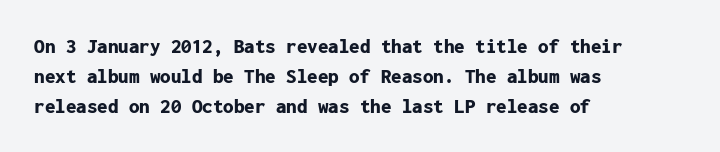
Q: Is the text bold? A: Yes.
Q: Is the text italic (slanted)? A: No, it is upright.
Q: Is the text underlined? A: No.
Q: How is the paragraph aligned? A: Left-aligned.
Q: Is the spacing between letters normal or unusually wide? A: Normal.
Q: Is the spacing between lines tight, normal or loose? A: Normal.
